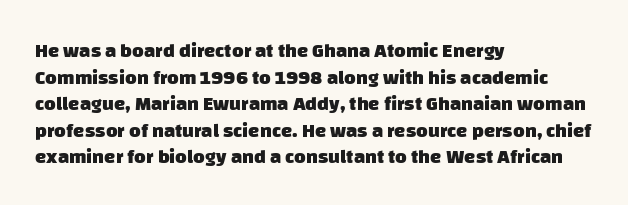
{"bold": "yes", "underline": "no", "align": "left", "line_spacing": "normal", "line_spacing_ratio": 1.33, "letter_spacing": "normal", "letter_spacing_em": 0.0, "glyph_px": 20}
